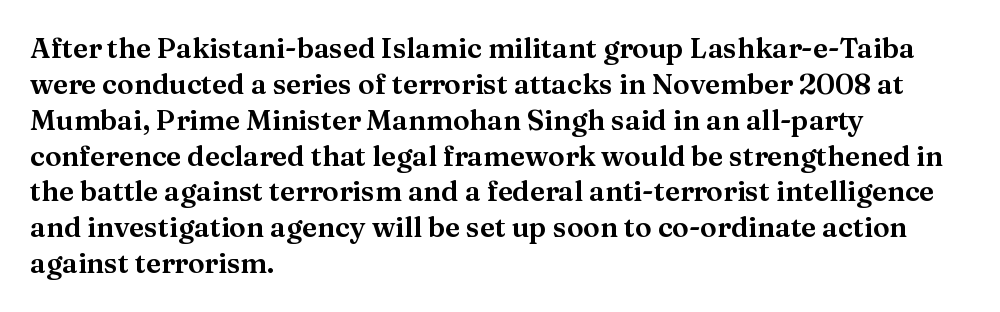
Q: Is the text italic (slanted)? A: No, it is upright.
Q: Is the typeface a serif or a sans-serif typeface? A: Serif.
Q: Is the text underlined? A: No.
Q: How is the paragraph aligned? A: Left-aligned.
Q: Is the spacing between letters normal or unusually wide? A: Normal.
Q: Is the spacing between lines tight, normal or loose? A: Normal.
Q: Width (condensed, normal, or wide)? A: Normal.
Q: Stroke contrast? A: Medium.
Q: x-height? A: Medium.
Q: Monospaced? A: No.
